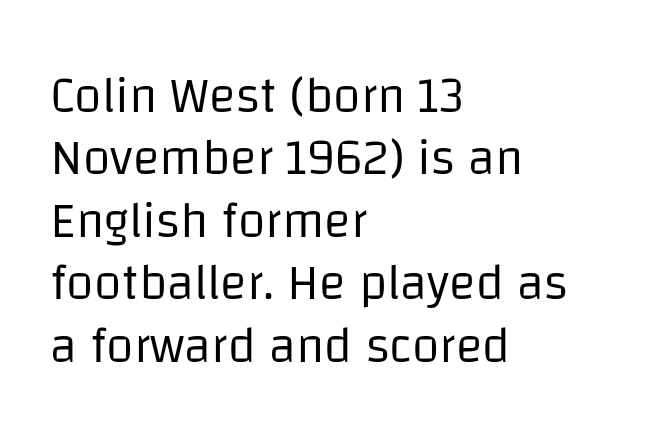
{"serif": "no", "italic": "no", "bold": "no", "weight": "regular", "width": "normal", "stroke_contrast": "low", "x_height": "large", "monospaced": "no", "underline": "no", "align": "left", "line_spacing": "normal", "line_spacing_ratio": 1.25, "letter_spacing": "normal", "letter_spacing_em": 0.0, "glyph_px": 50}
